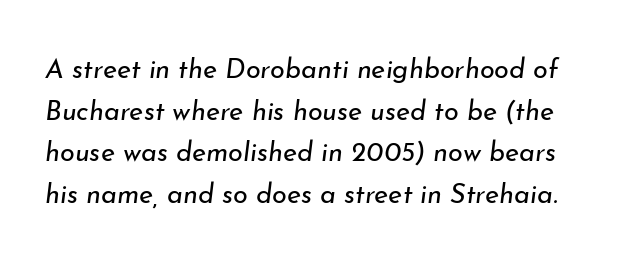
Is the type slanted? Yes — the strokes lean at a clear angle. The words here are not underlined. Notice how descenders clear the ascenders below comfortably — that's standard leading. The horizontal fit of the characters is conventional and even.
